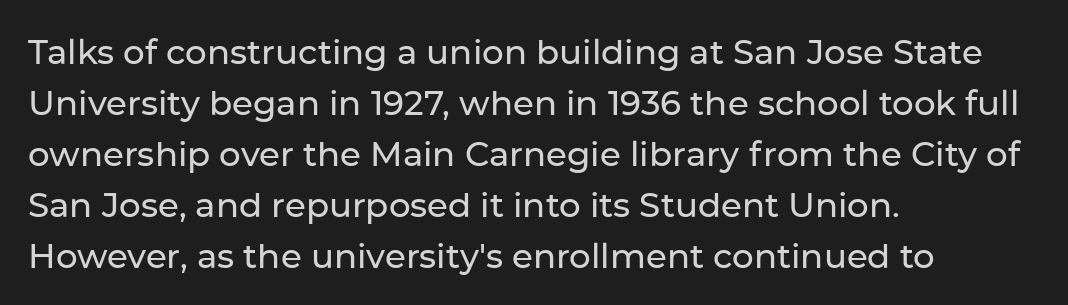
The image shows 34 px sans-serif type, upright; set left-aligned, normal line spacing (1.5x), normal letter spacing, not underlined; low stroke contrast and a medium x-height.
